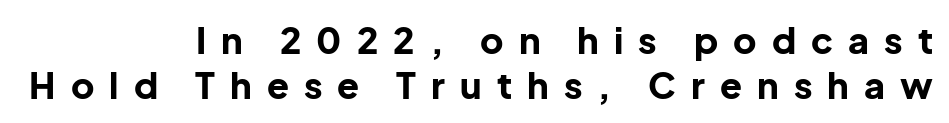
Q: Is the text bold? A: Yes.
Q: Is the text italic (slanted)? A: No, it is upright.
Q: Is the typeface a serif or a sans-serif typeface? A: Sans-serif.
Q: Is the text underlined? A: No.
Q: How is the paragraph aligned? A: Right-aligned.
Q: Is the spacing between letters normal or unusually wide? A: Unusually wide.
Q: Is the spacing between lines tight, normal or loose? A: Normal.
Q: Width (condensed, normal, or wide)? A: Normal.
Q: Stroke contrast? A: Low.
Q: x-height? A: Medium.
Q: Monospaced? A: No.
